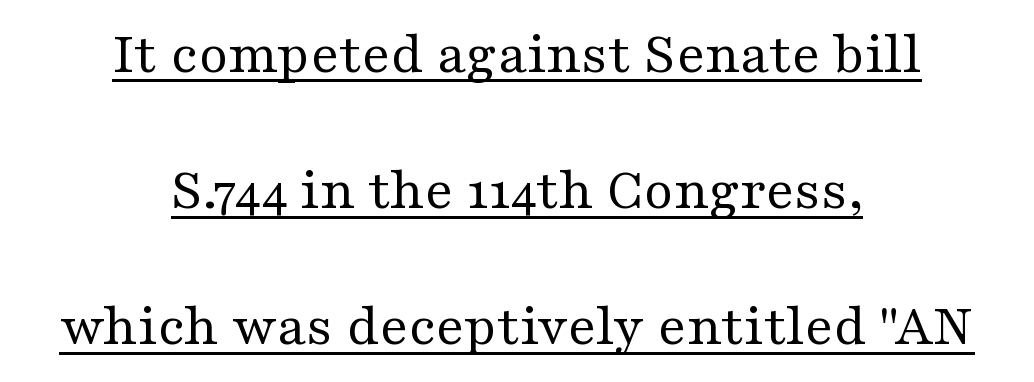
{"serif": "yes", "italic": "no", "bold": "no", "weight": "regular", "width": "wide", "stroke_contrast": "medium", "x_height": "medium", "monospaced": "no", "underline": "yes", "align": "center", "line_spacing": "loose", "line_spacing_ratio": 2.27, "letter_spacing": "normal", "letter_spacing_em": 0.0, "glyph_px": 60}
